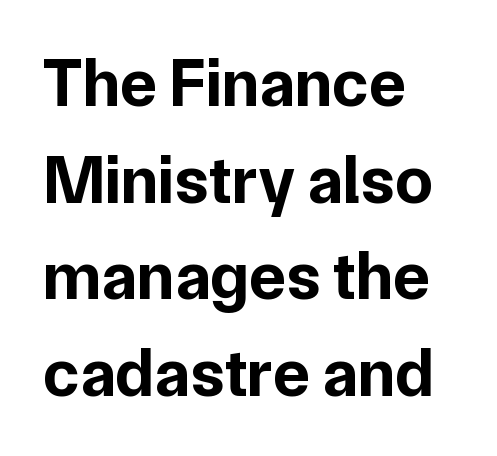
Q: Is the text bold? A: Yes.
Q: Is the text italic (slanted)? A: No, it is upright.
Q: Is the typeface a serif or a sans-serif typeface? A: Sans-serif.
Q: Is the text underlined? A: No.
Q: How is the paragraph aligned? A: Left-aligned.
Q: Is the spacing between letters normal or unusually wide? A: Normal.
Q: Is the spacing between lines tight, normal or loose? A: Normal.
Q: Width (condensed, normal, or wide)? A: Normal.
Q: Stroke contrast? A: Low.
Q: x-height? A: Medium.
Q: Monospaced? A: No.
